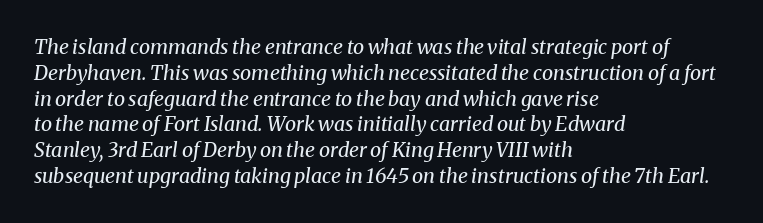
{"italic": "yes", "lean": "right", "slant_degrees": 8, "bold": "no", "underline": "no", "align": "left", "line_spacing": "normal", "line_spacing_ratio": 1.29, "letter_spacing": "normal", "letter_spacing_em": 0.0, "glyph_px": 20}
